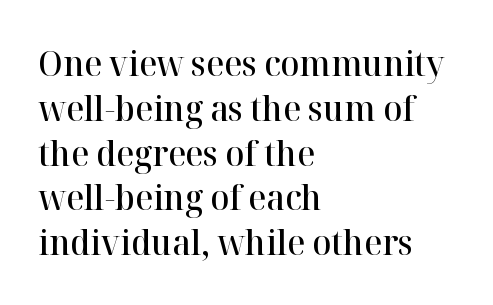
Q: Is the text bold? A: Semi-bold.
Q: Is the text italic (slanted)? A: No, it is upright.
Q: Is the typeface a serif or a sans-serif typeface? A: Serif.
Q: Is the text underlined? A: No.
Q: How is the paragraph aligned? A: Left-aligned.
Q: Is the spacing between letters normal or unusually wide? A: Normal.
Q: Is the spacing between lines tight, normal or loose? A: Normal.
Q: Width (condensed, normal, or wide)? A: Normal.
Q: Stroke contrast? A: High.
Q: x-height? A: Medium.
Q: Monospaced? A: No.
